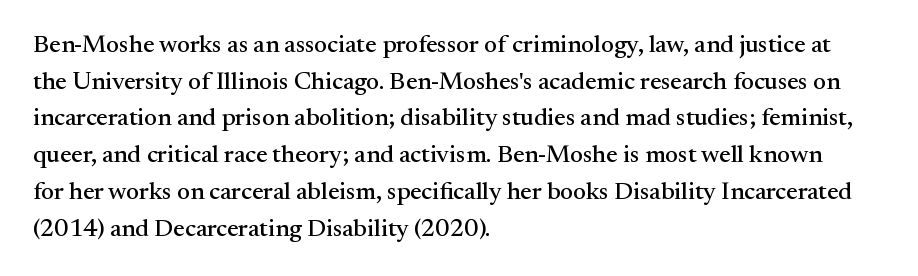
The image shows 25 px text type, upright; set left-aligned, normal line spacing (1.47x), normal letter spacing, not underlined.
